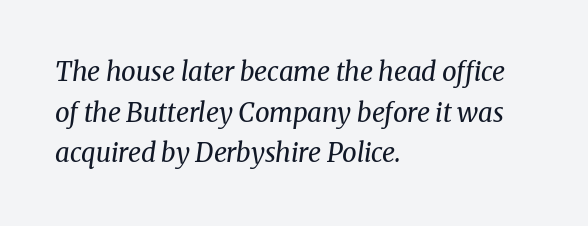
{"italic": "yes", "lean": "right", "slant_degrees": 8, "bold": "no", "underline": "no", "align": "left", "line_spacing": "normal", "line_spacing_ratio": 1.56, "letter_spacing": "normal", "letter_spacing_em": 0.0, "glyph_px": 26}
